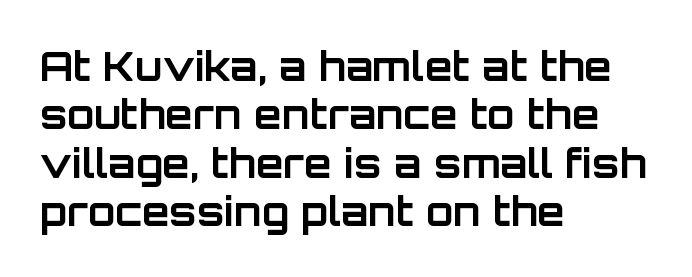
{"serif": "no", "italic": "no", "bold": "yes", "weight": "bold", "width": "normal", "stroke_contrast": "low", "x_height": "large", "monospaced": "no", "underline": "no", "align": "left", "line_spacing_ratio": 1.21, "letter_spacing": "normal", "letter_spacing_em": 0.0, "glyph_px": 40}
